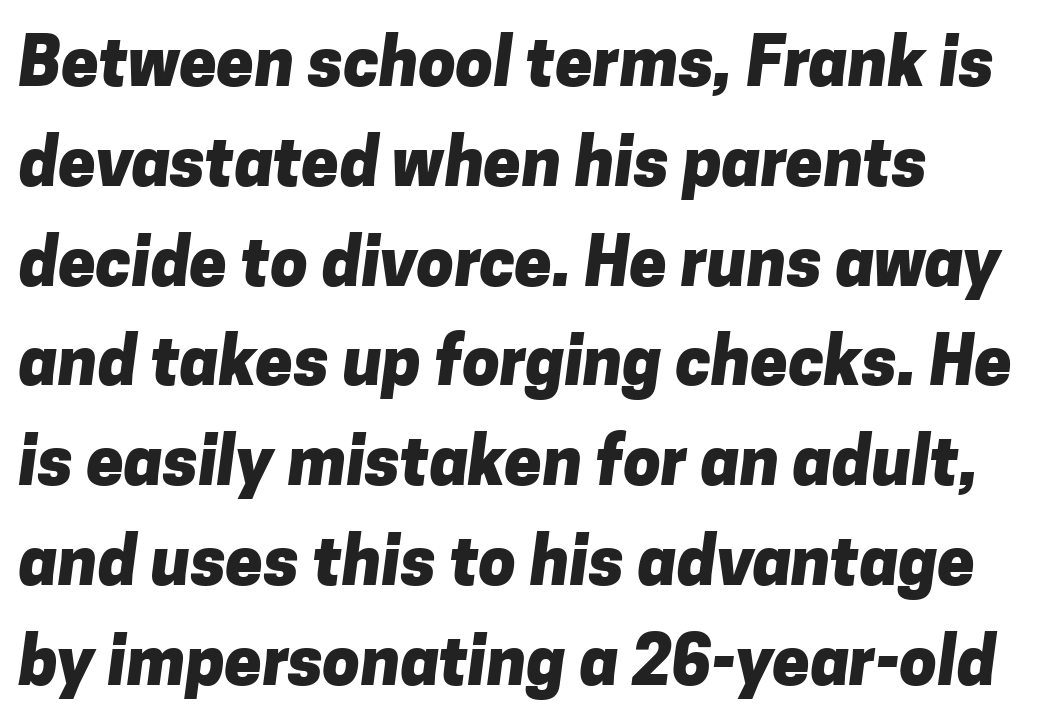
{"serif": "no", "bold": "yes", "weight": "heavy", "width": "normal", "stroke_contrast": "low", "x_height": "medium", "monospaced": "no", "underline": "no", "line_spacing": "normal", "line_spacing_ratio": 1.49, "letter_spacing": "normal", "letter_spacing_em": 0.0, "glyph_px": 67}
